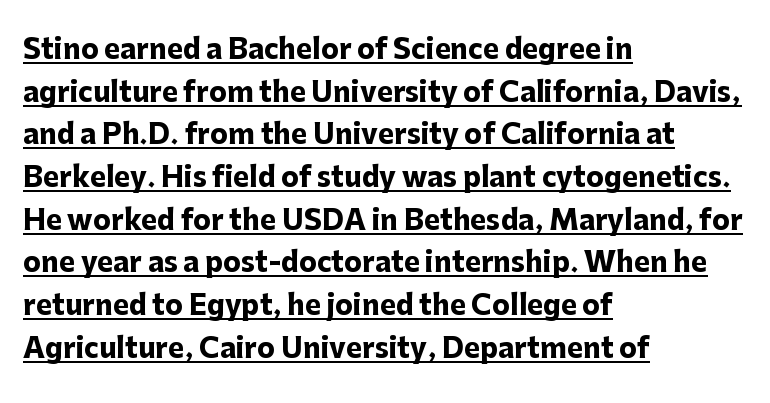
The image shows 27 px bold type, upright; set left-aligned, normal line spacing (1.58x), normal letter spacing, underlined.
